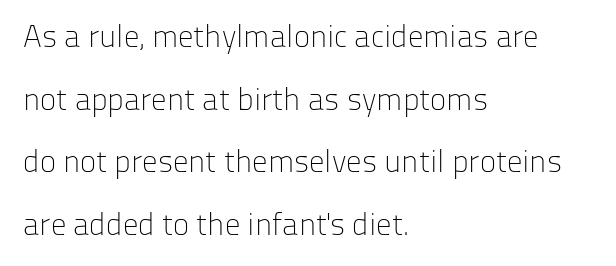
Interline gaps are noticeably wide in this sample. You could not count columns in this text — the font is proportionally spaced. The line texture is even and compact thanks to regular tracking. The passage is arranged the way most books set body copy — flush left. Note: no serifs on the glyphs.
